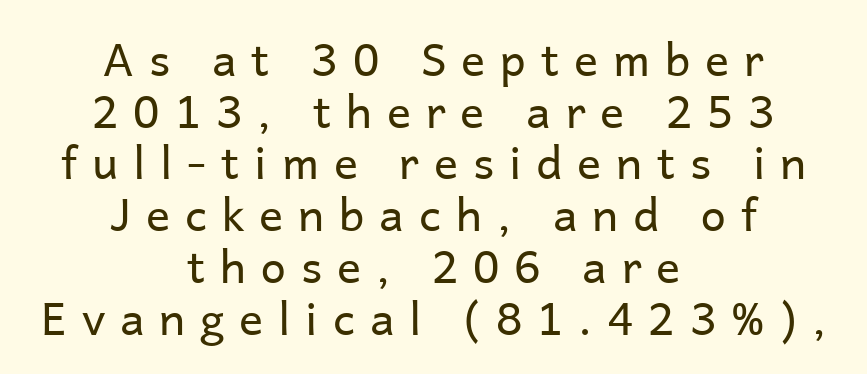
Leading: reduced. Stroke thickness stays within the range of a standard reading face or lighter. This rendering employs a face without finishing strokes, i.e., a sans-serif. The space directly below the letters is spotless.
